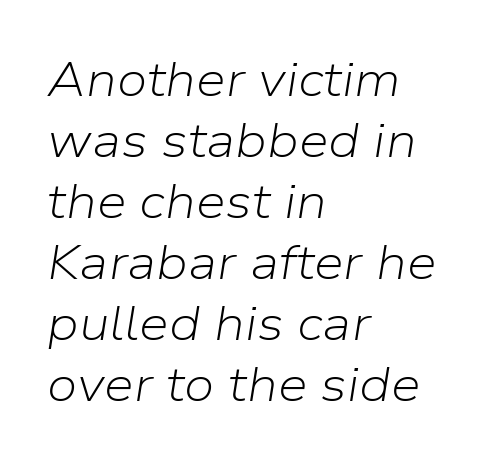
Q: Is the text bold? A: No.
Q: Is the text italic (slanted)? A: Yes, it leans right by about 9 degrees.
Q: Is the text underlined? A: No.
Q: How is the paragraph aligned? A: Left-aligned.
Q: Is the spacing between letters normal or unusually wide? A: Normal.
Q: Is the spacing between lines tight, normal or loose? A: Normal.
Q: Width (condensed, normal, or wide)? A: Normal.
Q: Stroke contrast? A: Low.
Q: x-height? A: Medium.
Q: Monospaced? A: No.
